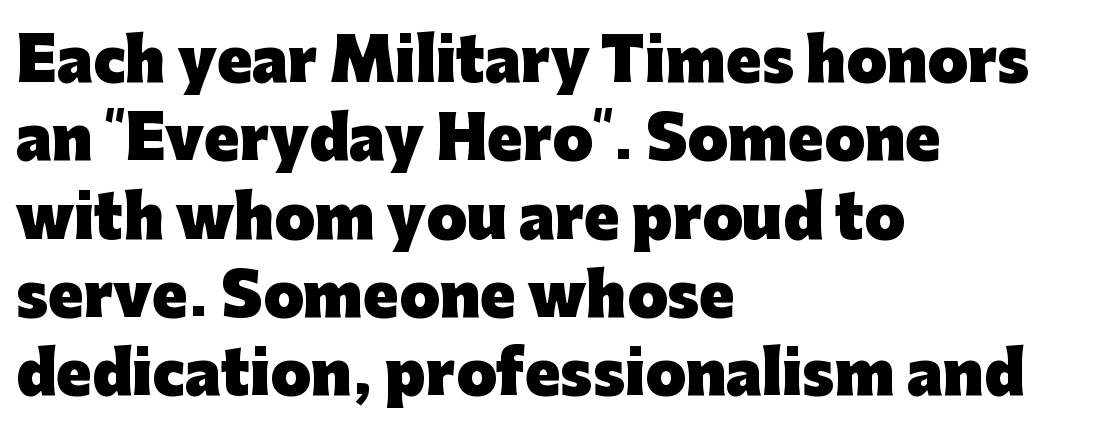
Q: Is the text bold? A: Yes.
Q: Is the text italic (slanted)? A: No, it is upright.
Q: Is the typeface a serif or a sans-serif typeface? A: Sans-serif.
Q: Is the text underlined? A: No.
Q: How is the paragraph aligned? A: Left-aligned.
Q: Is the spacing between letters normal or unusually wide? A: Normal.
Q: Is the spacing between lines tight, normal or loose? A: Normal.
Q: Width (condensed, normal, or wide)? A: Normal.
Q: Stroke contrast? A: Low.
Q: x-height? A: Medium.
Q: Monospaced? A: No.
